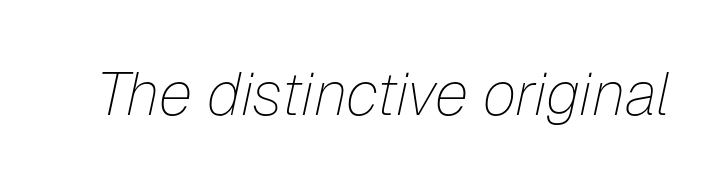
Q: Is the text bold? A: No.
Q: Is the text italic (slanted)? A: Yes, it leans right by about 12 degrees.
Q: Is the text underlined? A: No.
Q: Is the spacing between letters normal or unusually wide? A: Normal.
Q: Width (condensed, normal, or wide)? A: Normal.
Q: Stroke contrast? A: Low.
Q: x-height? A: Medium.
Q: Monospaced? A: No.
